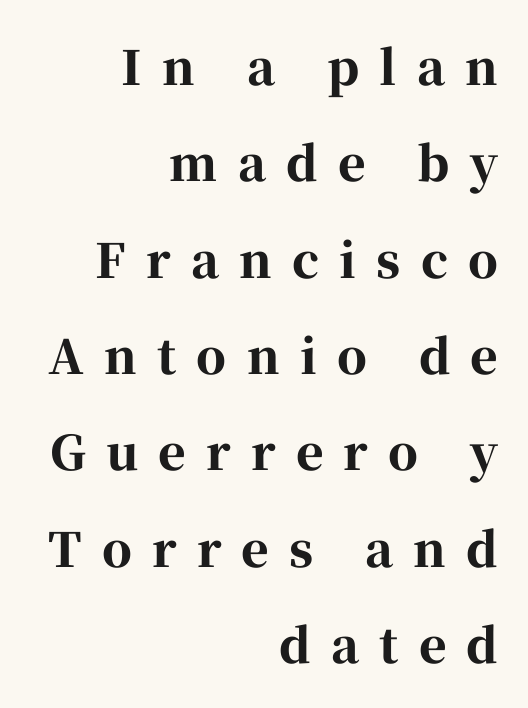
Think of a printed novel: that variable character pitch is what you see here. Every letter is thick-stroked: bold, no question. The paragraph shown leans on its right margin. The passage shown has open, widely tracked lettering throughout. Characters remain perfectly vertical along every line.
